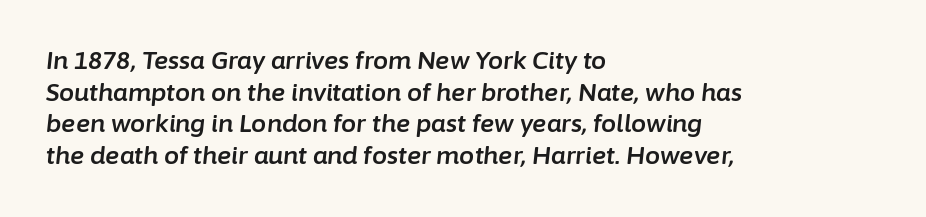
Q: Is the text italic (slanted)? A: Yes, it leans right by about 6 degrees.
Q: Is the text underlined? A: No.
Q: How is the paragraph aligned? A: Left-aligned.
Q: Is the spacing between letters normal or unusually wide? A: Normal.
Q: Is the spacing between lines tight, normal or loose? A: Normal.
